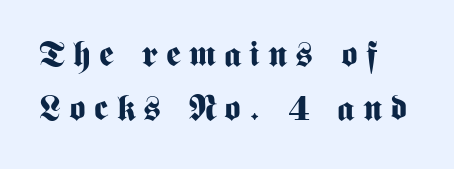
The image shows 35 px bold, condensed sans-serif type, upright; set normal line spacing (1.55x), unusually wide letter spacing (+0.24 em), not underlined; medium stroke contrast and a medium x-height.
